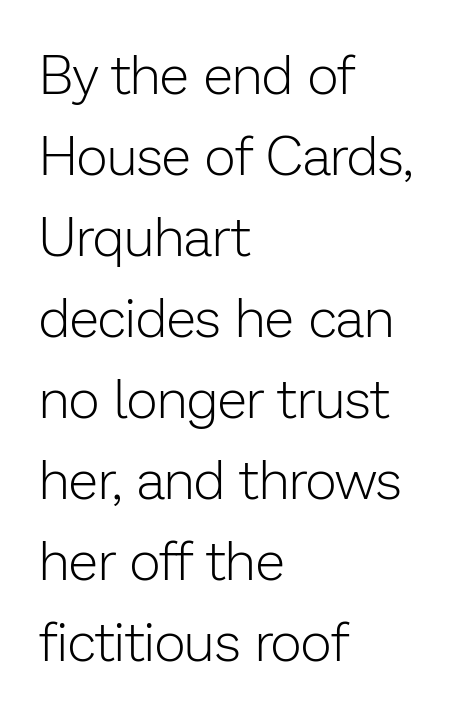
Q: Is the text bold? A: No.
Q: Is the text italic (slanted)? A: No, it is upright.
Q: Is the typeface a serif or a sans-serif typeface? A: Sans-serif.
Q: Is the text underlined? A: No.
Q: How is the paragraph aligned? A: Left-aligned.
Q: Is the spacing between letters normal or unusually wide? A: Normal.
Q: Is the spacing between lines tight, normal or loose? A: Normal.
Q: Width (condensed, normal, or wide)? A: Normal.
Q: Stroke contrast? A: Low.
Q: x-height? A: Medium.
Q: Monospaced? A: No.
